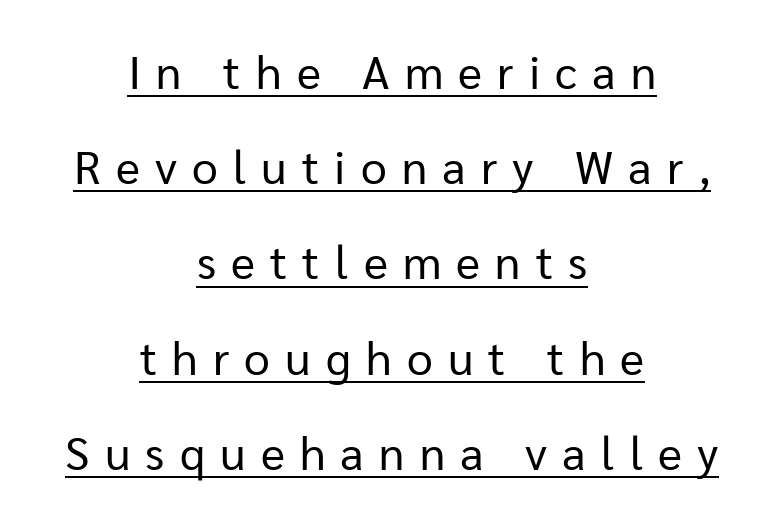
{"serif": "no", "italic": "no", "bold": "no", "weight": "regular", "width": "normal", "stroke_contrast": "low", "x_height": "medium", "monospaced": "no", "underline": "yes", "align": "center", "line_spacing": "loose", "line_spacing_ratio": 2.07, "letter_spacing": "wide", "letter_spacing_em": 0.33, "glyph_px": 46}
